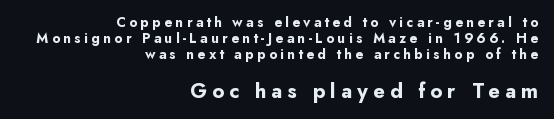
{"italic": "no", "bold": "yes", "underline": "no", "align": "right", "line_spacing": "tight", "line_spacing_ratio": 1.14, "letter_spacing": "wide", "letter_spacing_em": 0.24, "larger_block": "second", "size_ratio": 1.5, "glyph_px": 21}
